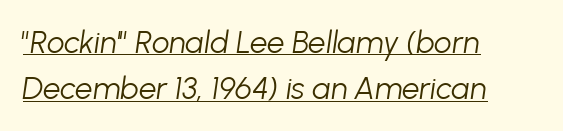
Each letter keeps its own natural width here, so spacing adapts to shape. Normally led — the rows are evenly, conventionally spaced. Is the block centered? No — it sits flush against the left margin. A quiet, ordinary-to-light weight characterises the typeface. Nothing unusual about the tracking: characters are spaced as the font intends.
